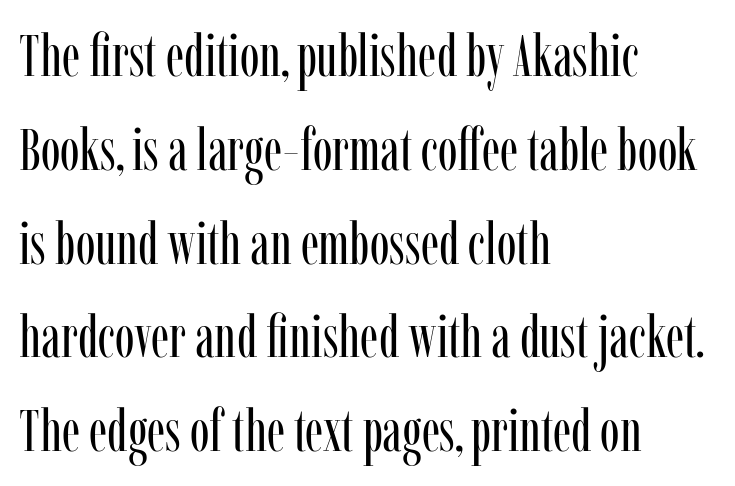
Stems here are at most as thick as an everyday book face. Descenders are the only things crossing below the line. Students, note that the glyphs here touch the page at normal intervals. A typesetter would call this proportional, since set widths differ per character. Serif or sans? Serif — the stroke terminals have little feet.
